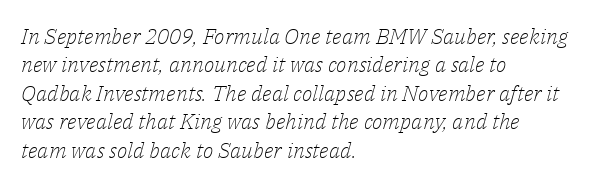
One-word summary of the alignment: left. The foot of each line stays bare and open. Students, observe: this is what conventionally led text looks like. Looking at the ascenders, they clearly lean. Unbolded letterforms with no extra heft. Default kerning and tracking; the words read as compact shapes.
